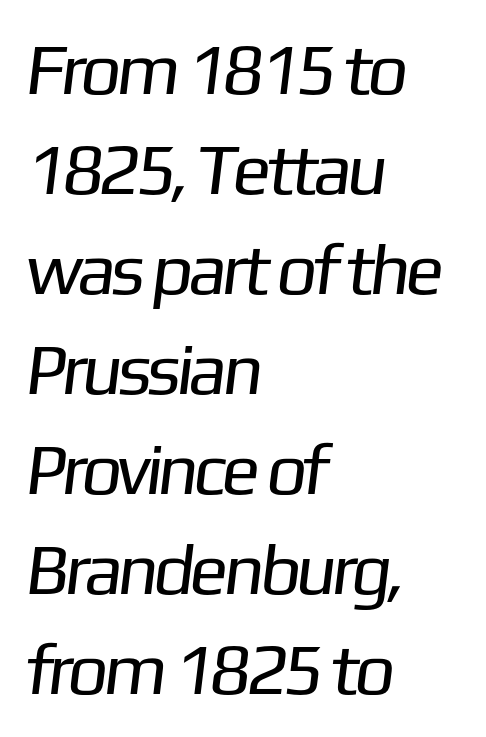
Q: Is the text bold? A: No.
Q: Is the typeface a serif or a sans-serif typeface? A: Sans-serif.
Q: Is the text underlined? A: No.
Q: How is the paragraph aligned? A: Left-aligned.
Q: Is the spacing between letters normal or unusually wide? A: Normal.
Q: Is the spacing between lines tight, normal or loose? A: Normal.
Q: Width (condensed, normal, or wide)? A: Normal.
Q: Stroke contrast? A: Low.
Q: x-height? A: Medium.
Q: Monospaced? A: No.
